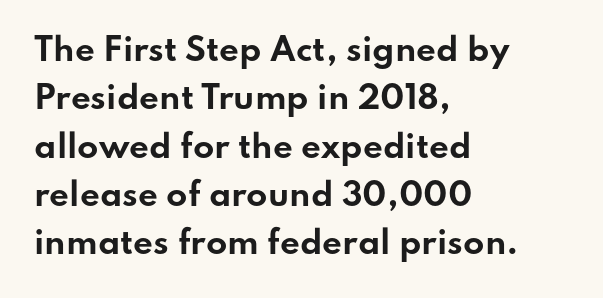
The image shows 31 px bold, wide sans-serif type, upright; set left-aligned, normal line spacing (1.56x), normal letter spacing, not underlined; low stroke contrast and a small x-height.
